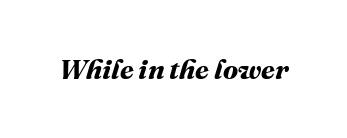
Q: Is the text bold? A: Yes.
Q: Is the text underlined? A: No.
Q: Is the spacing between letters normal or unusually wide? A: Normal.
Q: Width (condensed, normal, or wide)? A: Normal.
Q: Stroke contrast? A: Medium.
Q: x-height? A: Medium.
Q: Monospaced? A: No.
